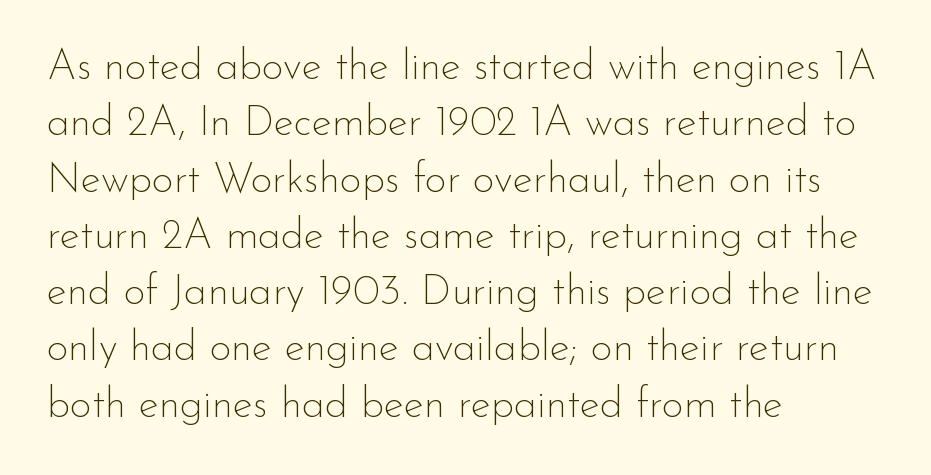
Q: Is the text bold? A: No.
Q: Is the text italic (slanted)? A: No, it is upright.
Q: Is the typeface a serif or a sans-serif typeface? A: Sans-serif.
Q: Is the text underlined? A: No.
Q: How is the paragraph aligned? A: Left-aligned.
Q: Is the spacing between letters normal or unusually wide? A: Normal.
Q: Is the spacing between lines tight, normal or loose? A: Normal.
Q: Width (condensed, normal, or wide)? A: Normal.
Q: Stroke contrast? A: Low.
Q: x-height? A: Small.
Q: Monospaced? A: No.
